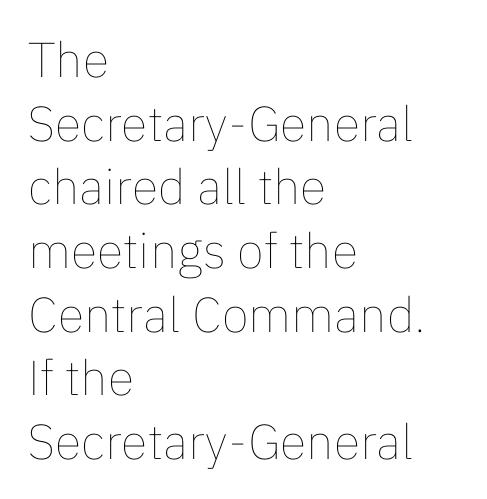
Nothing heavy about these letters — not bold at all. The letters advance in unequal steps, a hallmark of proportional type. Letter spacing: default. Beneath every word, the page is bare. The axis of the letterforms is exactly vertical. Vertical spacing — default.
